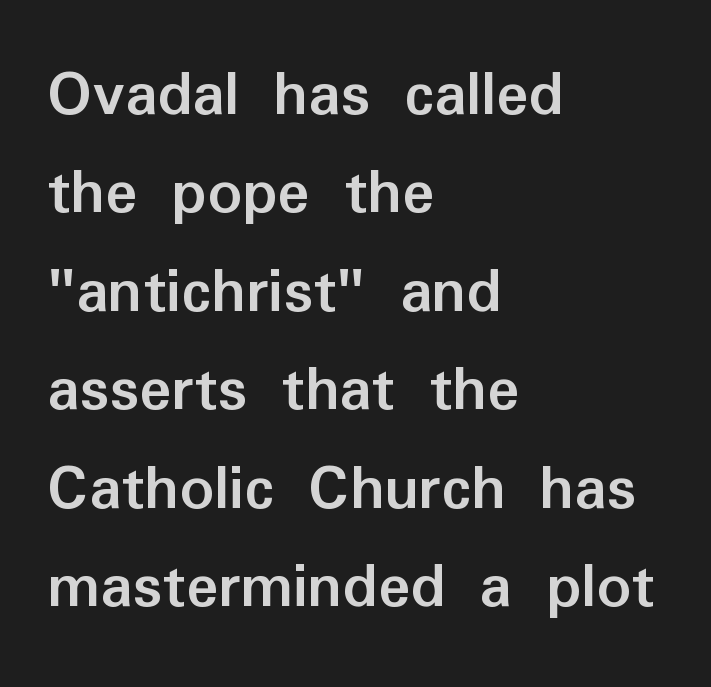
The image shows 67 px semibold sans-serif type, upright; set left-aligned, normal line spacing (1.47x), normal letter spacing, not underlined; low stroke contrast and a medium x-height.
